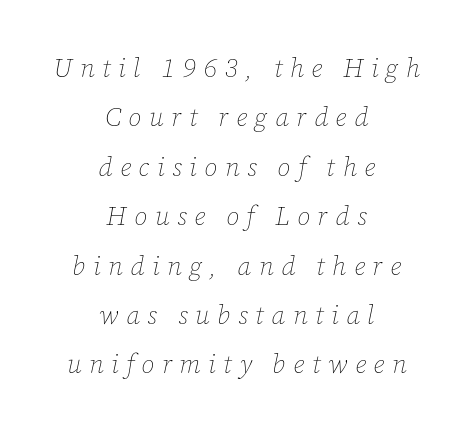
{"italic": "yes", "lean": "right", "slant_degrees": 12, "bold": "no", "underline": "no", "align": "center", "line_spacing": "loose", "line_spacing_ratio": 1.9, "letter_spacing": "wide", "letter_spacing_em": 0.29, "glyph_px": 26}
